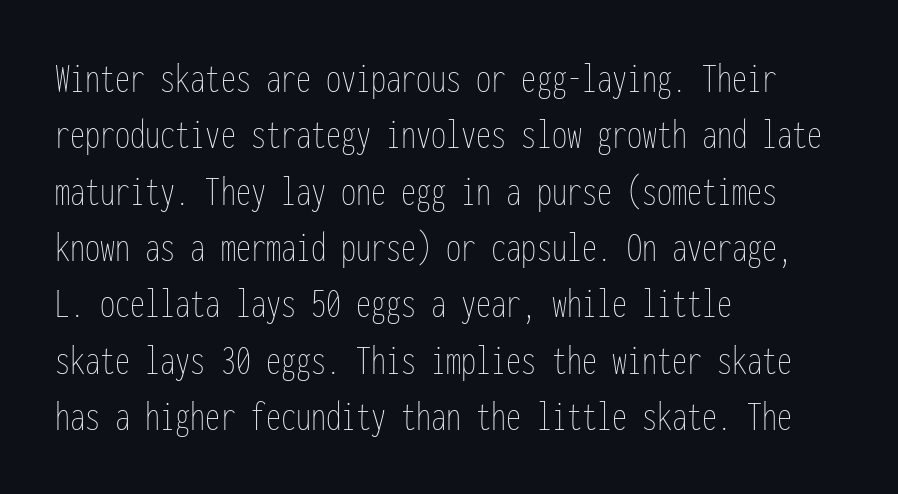
The image shows 43 px thin, condensed type, upright, monospaced; set left-aligned, normal line spacing (1.31x), normal letter spacing, not underlined; low stroke contrast and a medium x-height.
